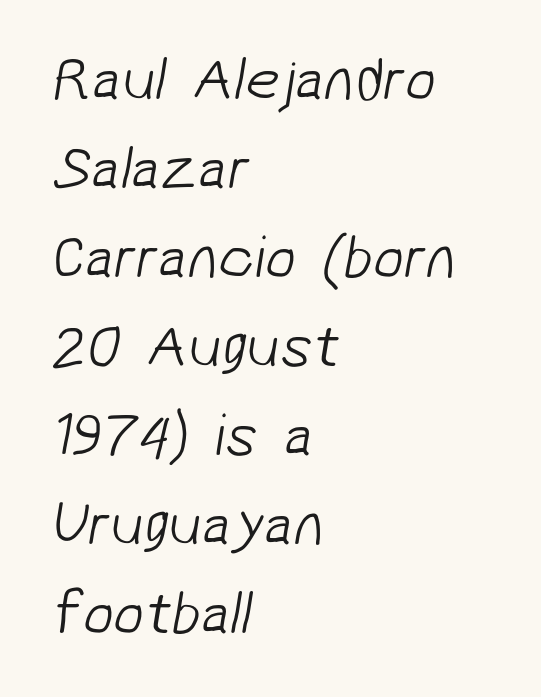
{"serif": "no", "bold": "no", "weight": "light", "width": "normal", "stroke_contrast": "low", "x_height": "medium", "monospaced": "no", "underline": "no", "align": "left", "line_spacing": "normal", "line_spacing_ratio": 1.46, "letter_spacing": "normal", "letter_spacing_em": 0.0, "glyph_px": 61}
